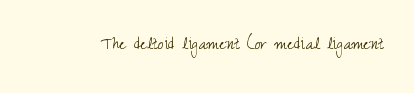
{"italic": "no", "bold": "no", "underline": "no", "letter_spacing": "normal", "letter_spacing_em": 0.0, "glyph_px": 20}
